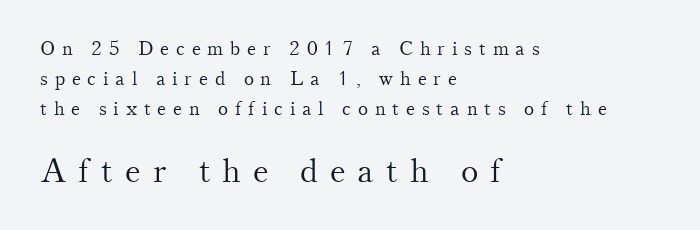
Check where the strokes stop: tiny serifs finish them off. These glyphs show unthickened strokes, regular width or finer. Anything drawn beneath the words? Only blank space. Loose tracking; the words dissolve into strings of separated letters. Notice how descenders clear the ascenders below comfortably — that's standard leading.
